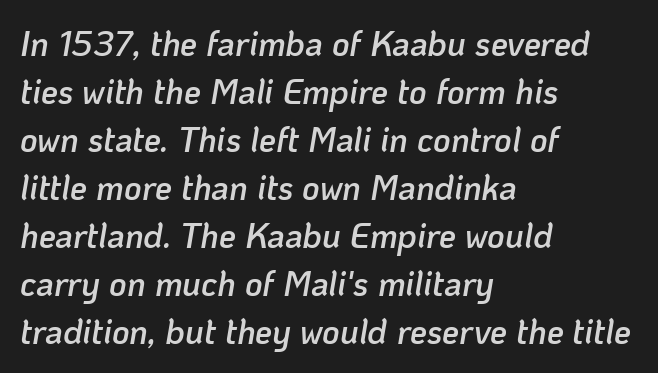
{"italic": "yes", "lean": "right", "slant_degrees": 10, "bold": "semi", "weight": "semibold", "width": "normal", "stroke_contrast": "low", "x_height": "medium", "monospaced": "no", "underline": "no", "align": "left", "line_spacing": "normal", "line_spacing_ratio": 1.41, "letter_spacing": "normal", "letter_spacing_em": 0.0, "glyph_px": 34}
